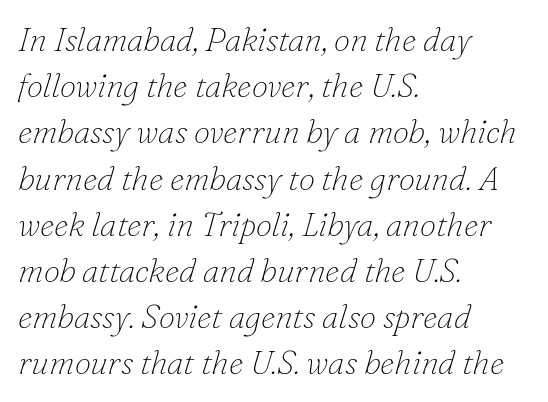
The image shows 33 px thin serif type, italic (leaning right); set left-aligned, normal line spacing (1.4x), normal letter spacing, not underlined; low stroke contrast and a small x-height.
